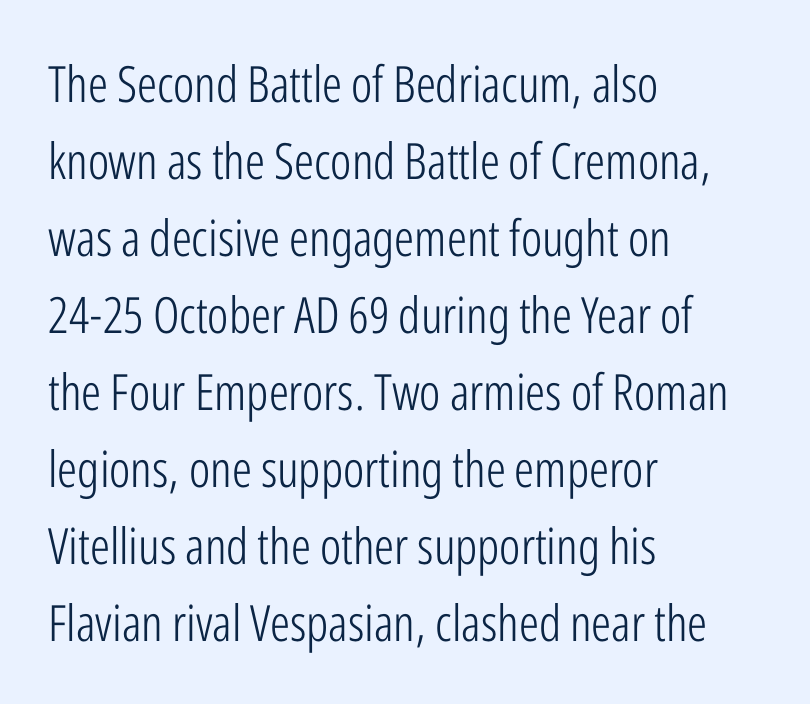
The image shows 50 px light, condensed sans-serif type, upright; set left-aligned, normal line spacing (1.54x), normal letter spacing, not underlined; low stroke contrast and a medium x-height.
